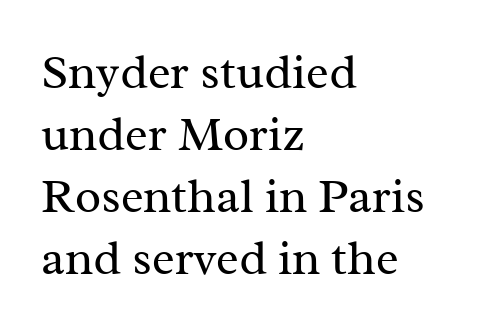
Stem width sits at or under what a default text font uses. Nobody touched the tracking dial on this one. Style check: upright. You could not count columns in this text — the font is proportionally spaced.
